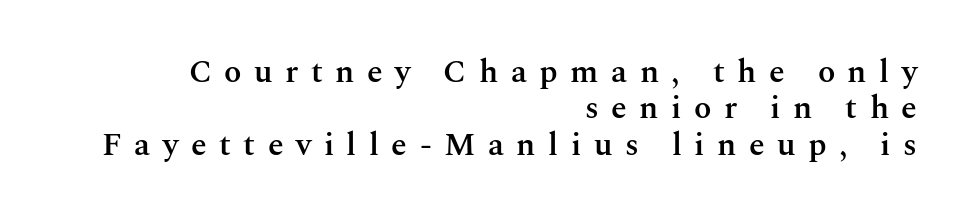
Leftover space on each line is placed entirely before the opening word. Very little white space separates one row of letters from the next. Think of a printed novel: that variable character pitch is what you see here. You can tell from the footed stems that serif type was used.
